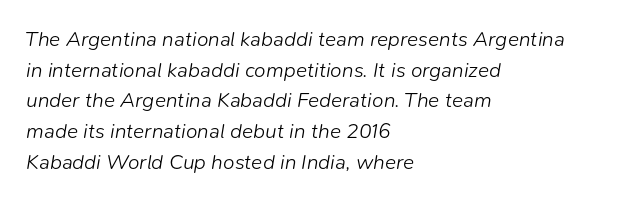
The image shows 21 px text type, italic (leaning right); set left-aligned, normal line spacing (1.46x), normal letter spacing, not underlined.
